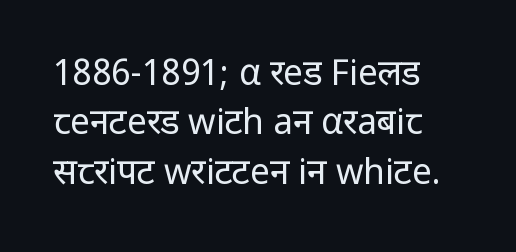
The image shows 35 px regular-weight sans-serif type, upright; set left-aligned, normal line spacing (1.41x), normal letter spacing, not underlined; low stroke contrast and a medium x-height.
